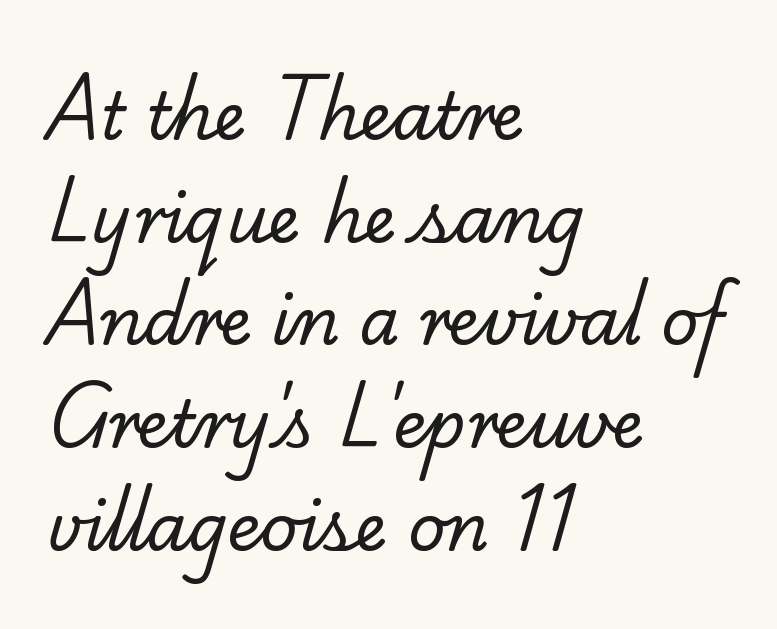
Q: Is the text bold? A: No.
Q: Is the text underlined? A: No.
Q: How is the paragraph aligned? A: Left-aligned.
Q: Is the spacing between letters normal or unusually wide? A: Normal.
Q: Is the spacing between lines tight, normal or loose? A: Normal.
Q: Width (condensed, normal, or wide)? A: Normal.
Q: Stroke contrast? A: Low.
Q: x-height? A: Small.
Q: Monospaced? A: No.
